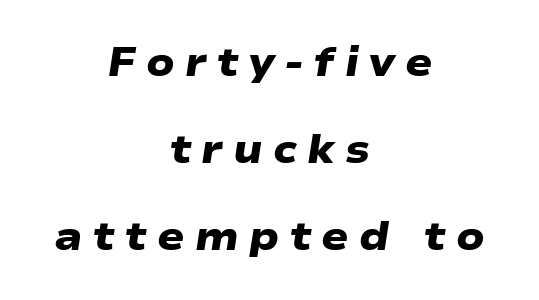
Q: Is the text bold? A: Yes.
Q: Is the typeface a serif or a sans-serif typeface? A: Sans-serif.
Q: Is the text underlined? A: No.
Q: How is the paragraph aligned? A: Centered.
Q: Is the spacing between letters normal or unusually wide? A: Unusually wide.
Q: Is the spacing between lines tight, normal or loose? A: Loose.
Q: Width (condensed, normal, or wide)? A: Wide.
Q: Stroke contrast? A: Low.
Q: x-height? A: Medium.
Q: Monospaced? A: No.
